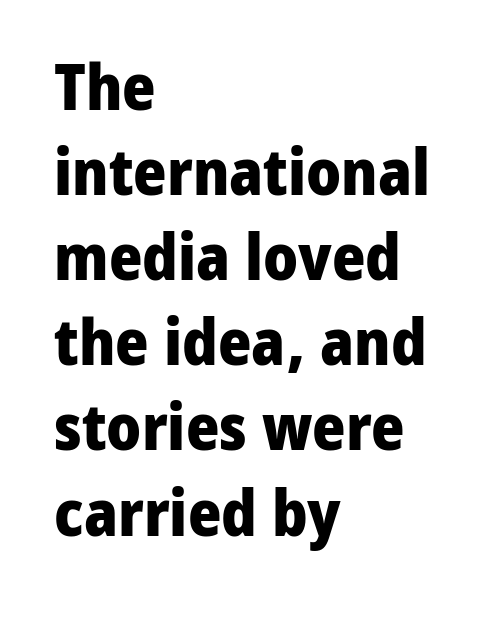
The image shows 64 px heavy sans-serif type, upright; set left-aligned, normal line spacing (1.33x), normal letter spacing, not underlined; low stroke contrast and a medium x-height.
